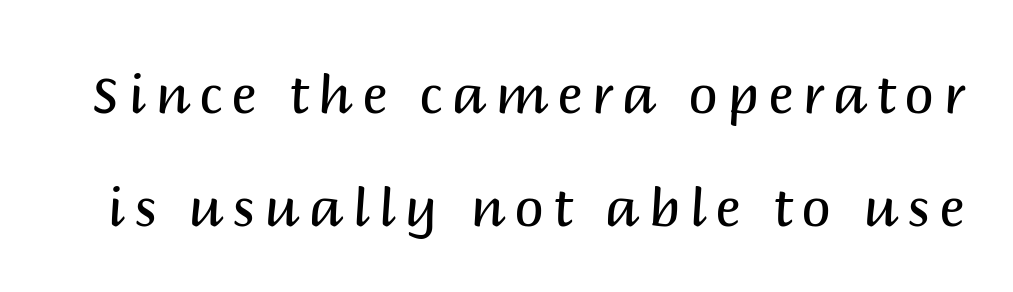
Q: Is the text bold? A: No.
Q: Is the text italic (slanted)? A: Yes.
Q: Is the typeface a serif or a sans-serif typeface? A: Sans-serif.
Q: Is the text underlined? A: No.
Q: Is the spacing between lines tight, normal or loose? A: Loose.
Q: Width (condensed, normal, or wide)? A: Normal.
Q: Stroke contrast? A: Medium.
Q: x-height? A: Large.
Q: Monospaced? A: No.
